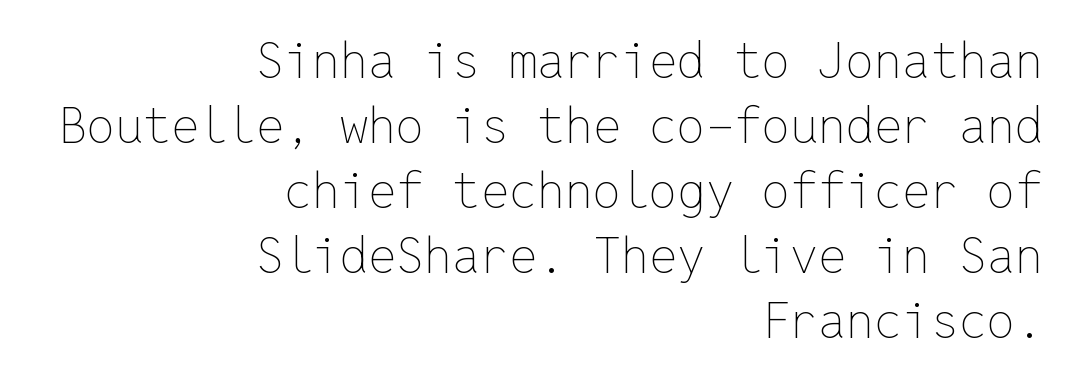
The image shows 50 px thin type, upright, monospaced; set right-aligned, normal line spacing (1.3x), normal letter spacing, not underlined; low stroke contrast and a medium x-height.
